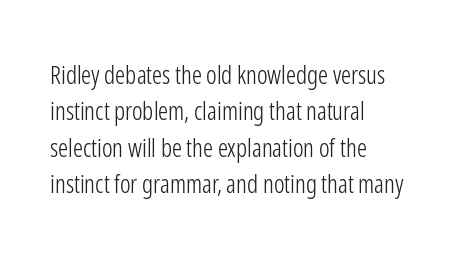
In terms of posture, this sample is upright. The passage shown has conventional tracking throughout. The zone under the glyphs is completely vacant. The lines are quadded left. These glyphs show unthickened strokes, regular width or finer. Rows of type keep a routine distance in the vertical direction.
